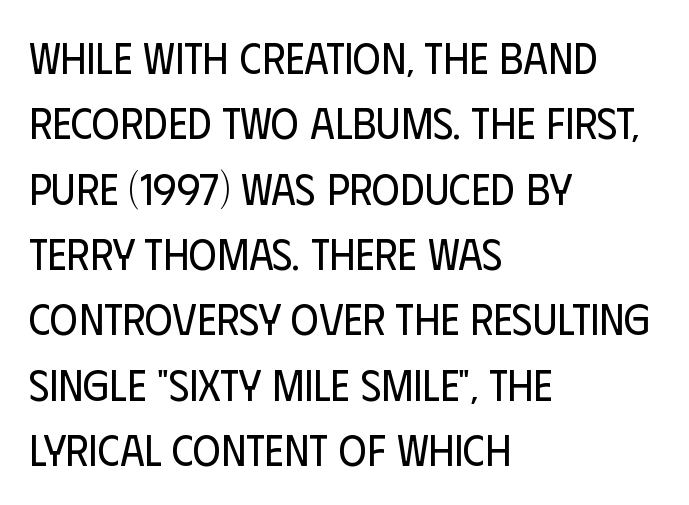
You can tell it's not italic because the verticals are truly vertical. Anything drawn beneath the words? Only blank space. Font category for this specimen: sans-serif. A typesetter would call this proportional, since set widths differ per character.
